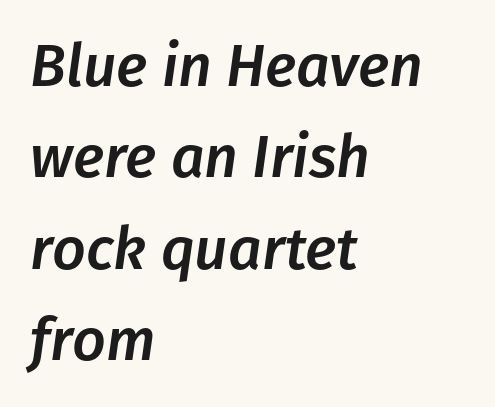
The image shows 59 px text type, italic (leaning right); set left-aligned, normal line spacing (1.55x), normal letter spacing, not underlined; low stroke contrast and a medium x-height.
